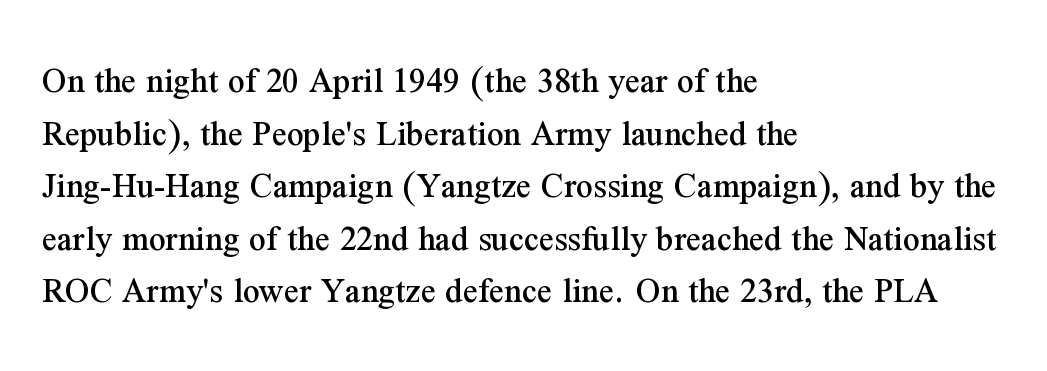
{"serif": "yes", "italic": "no", "width": "normal", "stroke_contrast": "medium", "x_height": "medium", "monospaced": "no", "underline": "no", "align": "left", "line_spacing": "normal", "line_spacing_ratio": 1.42, "letter_spacing": "normal", "letter_spacing_em": 0.0, "glyph_px": 37}
